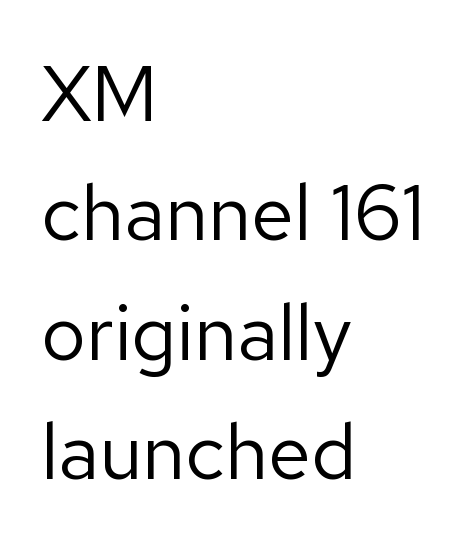
Q: Is the text bold? A: No.
Q: Is the text italic (slanted)? A: No, it is upright.
Q: Is the typeface a serif or a sans-serif typeface? A: Sans-serif.
Q: Is the text underlined? A: No.
Q: How is the paragraph aligned? A: Left-aligned.
Q: Is the spacing between letters normal or unusually wide? A: Normal.
Q: Is the spacing between lines tight, normal or loose? A: Normal.
Q: Width (condensed, normal, or wide)? A: Normal.
Q: Stroke contrast? A: Low.
Q: x-height? A: Medium.
Q: Monospaced? A: No.
